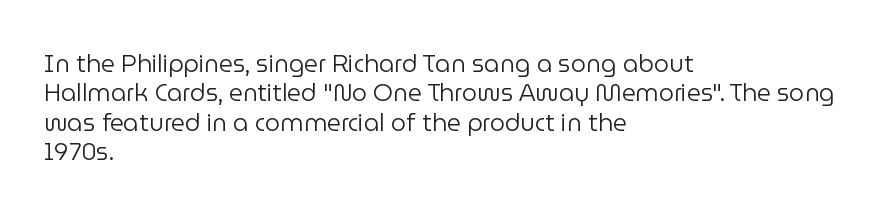
The image shows 24 px text type, upright; set left-aligned, line spacing 1.22x, normal letter spacing, not underlined.
